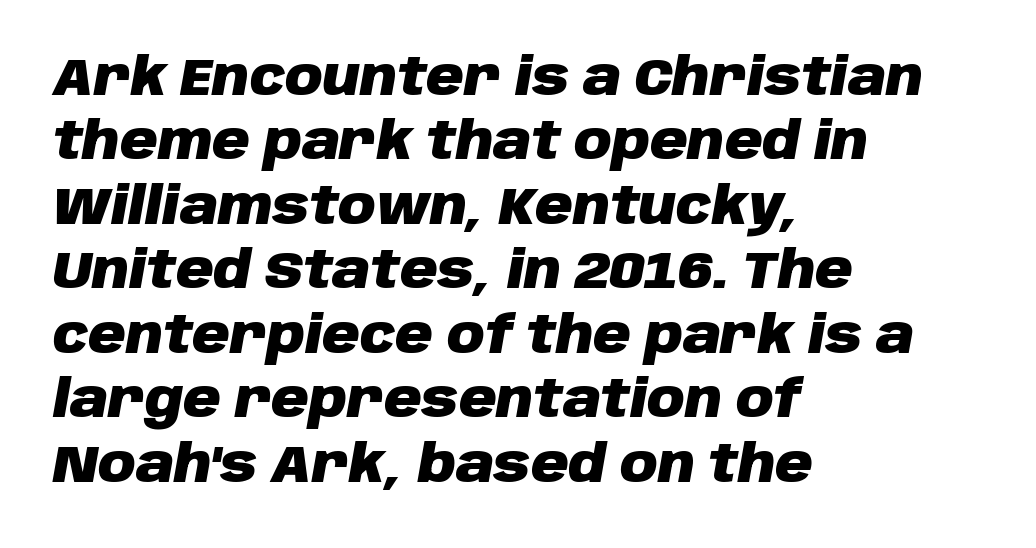
Q: Is the text bold? A: Yes.
Q: Is the text italic (slanted)? A: Yes, it leans right by about 10 degrees.
Q: Is the text underlined? A: No.
Q: How is the paragraph aligned? A: Left-aligned.
Q: Is the spacing between letters normal or unusually wide? A: Normal.
Q: Width (condensed, normal, or wide)? A: Normal.
Q: Stroke contrast? A: Low.
Q: x-height? A: Large.
Q: Monospaced? A: No.
